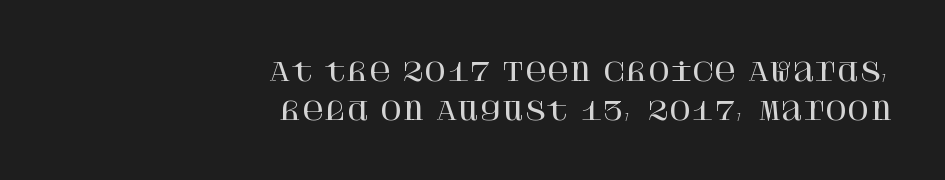
One-word summary of the alignment: right. Is there much room between lines? A standard amount, neither cramped nor airy. Quick note: underline off. Observe the ordinary spacing: letters are neighbours, not strangers. The font's upright variant was chosen for this text.
